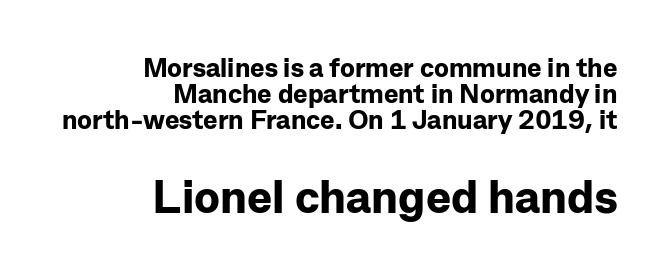
The image shows 47 px bold sans-serif type, upright; set right-aligned, tight line spacing (0.97x), normal letter spacing, not underlined; the second (bottom) block is 1.74x larger; low stroke contrast and a medium x-height.
